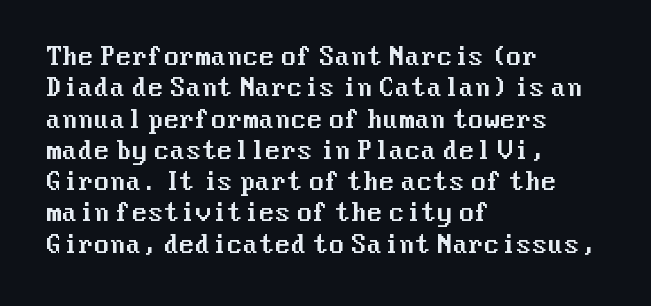
Q: Is the text italic (slanted)? A: No, it is upright.
Q: Is the text underlined? A: No.
Q: How is the paragraph aligned? A: Left-aligned.
Q: Is the spacing between letters normal or unusually wide? A: Normal.
Q: Is the spacing between lines tight, normal or loose? A: Normal.
